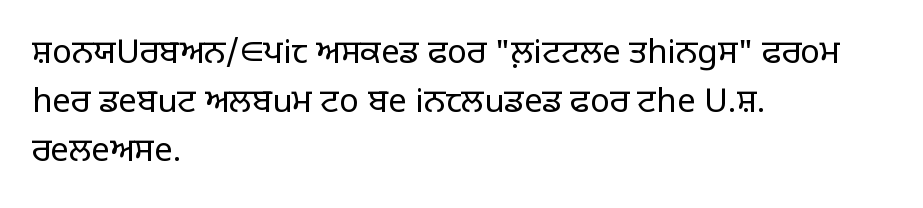
{"serif": "no", "italic": "no", "bold": "no", "weight": "light", "width": "normal", "stroke_contrast": "low", "x_height": "large", "monospaced": "no", "underline": "no", "align": "left", "line_spacing": "normal", "line_spacing_ratio": 1.49, "letter_spacing": "normal", "letter_spacing_em": 0.0, "glyph_px": 33}
